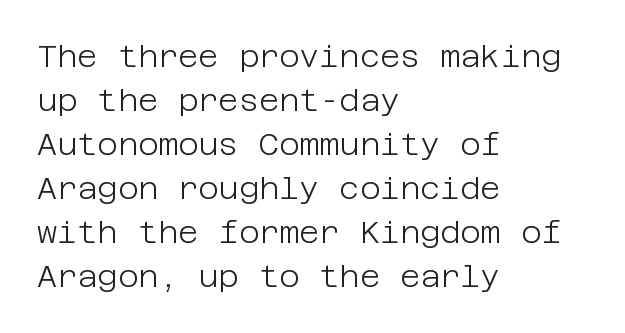
Q: Is the text bold? A: No.
Q: Is the text italic (slanted)? A: No, it is upright.
Q: Is the typeface a serif or a sans-serif typeface? A: Sans-serif.
Q: Is the text underlined? A: No.
Q: How is the paragraph aligned? A: Left-aligned.
Q: Is the spacing between letters normal or unusually wide? A: Normal.
Q: Is the spacing between lines tight, normal or loose? A: Normal.
Q: Width (condensed, normal, or wide)? A: Normal.
Q: Stroke contrast? A: Low.
Q: x-height? A: Large.
